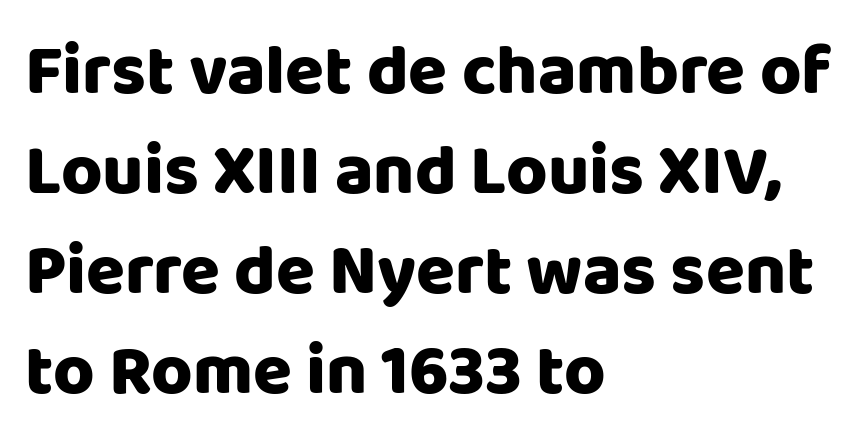
{"serif": "no", "italic": "no", "width": "normal", "stroke_contrast": "low", "x_height": "large", "monospaced": "no", "underline": "no", "align": "left", "line_spacing": "normal", "line_spacing_ratio": 1.41, "letter_spacing": "normal", "letter_spacing_em": 0.0, "glyph_px": 71}
